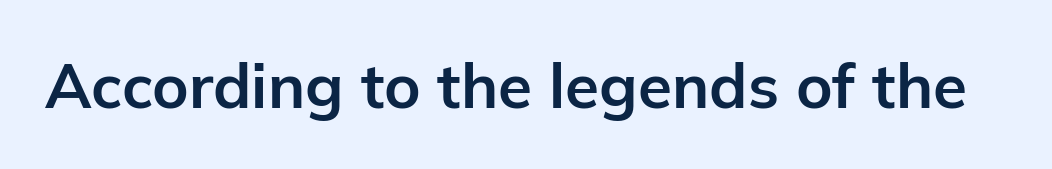
The image shows 62 px bold sans-serif type, upright; set normal letter spacing, not underlined; low stroke contrast and a medium x-height.
